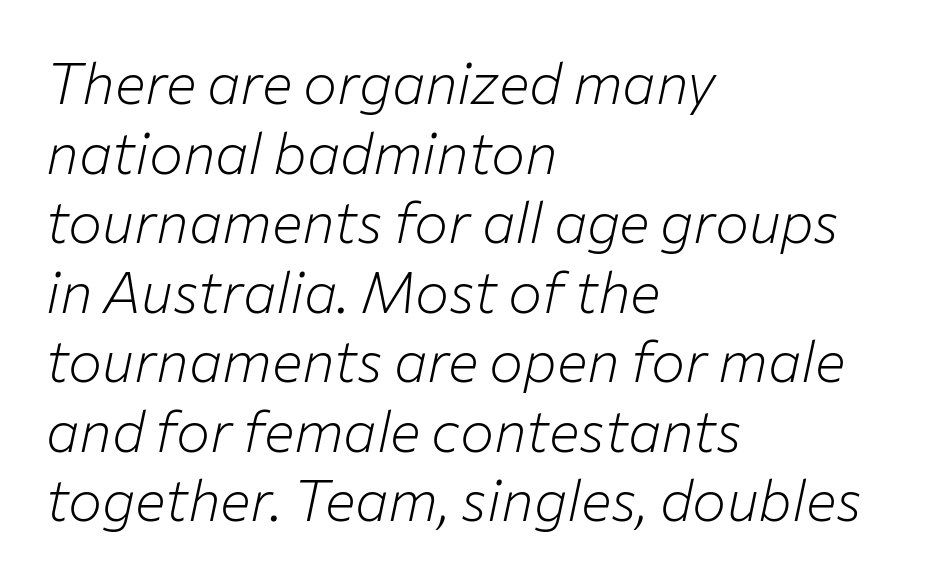
The image shows 57 px light type, italic (leaning right); set left-aligned, line spacing 1.22x, normal letter spacing, not underlined; low stroke contrast and a medium x-height.
